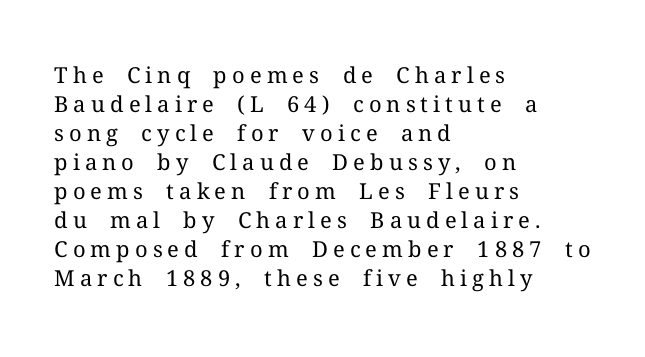
The image shows 22 px text type, upright; set left-aligned, normal line spacing (1.32x), unusually wide letter spacing (+0.23 em), not underlined.
